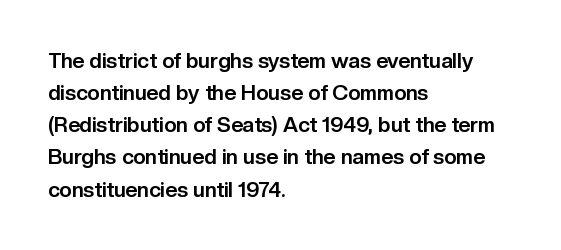
{"italic": "no", "bold": "yes", "underline": "no", "align": "left", "line_spacing": "normal", "line_spacing_ratio": 1.53, "letter_spacing": "normal", "letter_spacing_em": 0.0, "glyph_px": 21}
